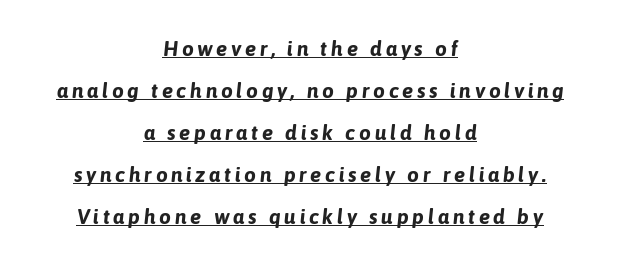
The image shows 21 px bold type, italic (leaning right); set centered, loose line spacing (2.0x), underlined.
